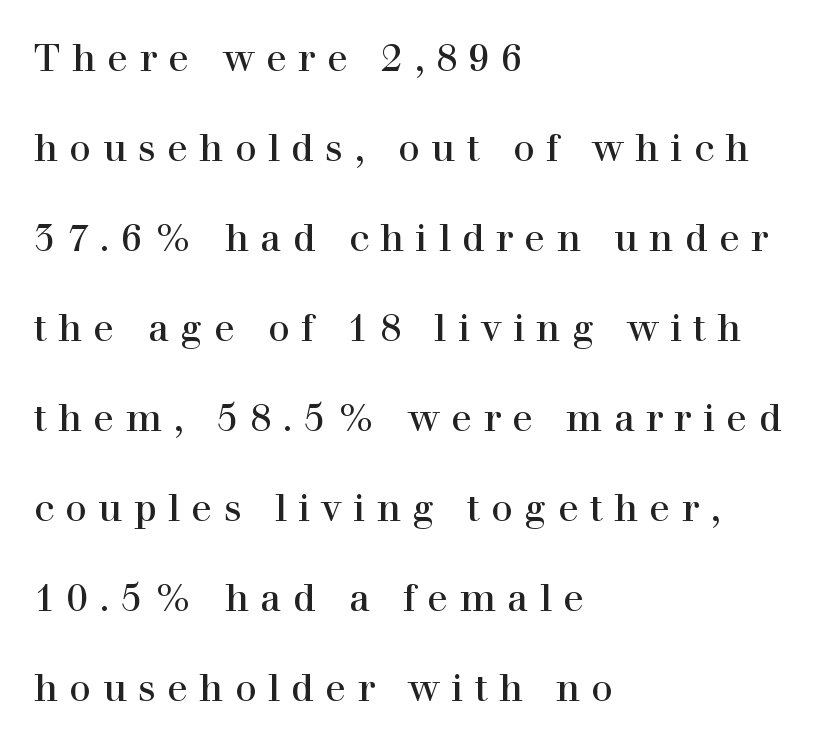
The leading is generous, giving the passage an open texture. Glyph-to-glyph distance is far greater than everyday printed text. Is this a fixed-width face? No — the glyphs have proportional, varying widths. Underline: absent.
